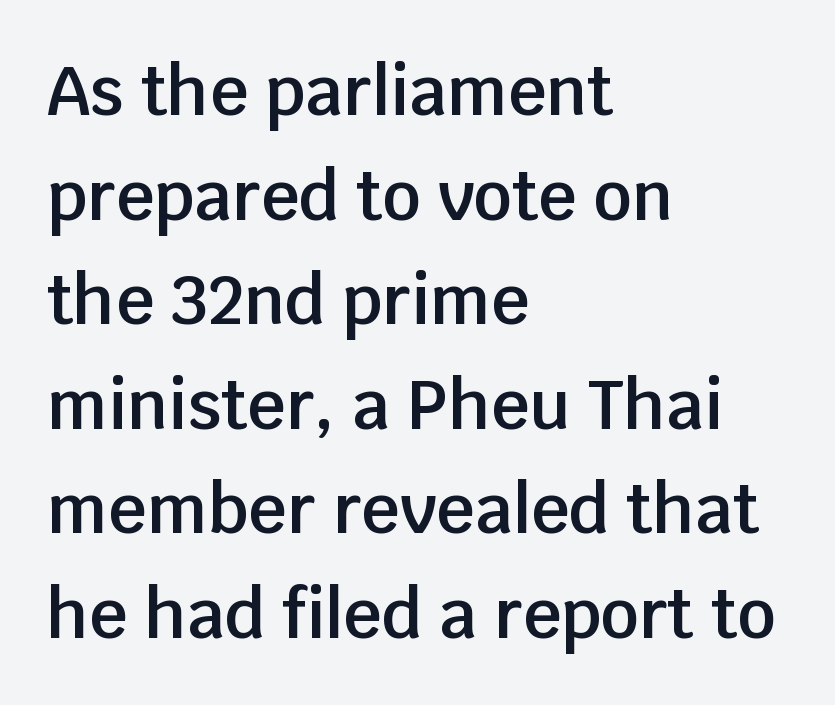
This is sans-serif lettering, the kind often seen on screens and signage. Is this a fixed-width face? No — the glyphs have proportional, varying widths. The letters are semibold — heavier than regular but short of a full bold. The designer left line spacing at the default. Tracking here is standard; glyphs follow each other at the usual distance. The passage is arranged the way most books set body copy — flush left.
